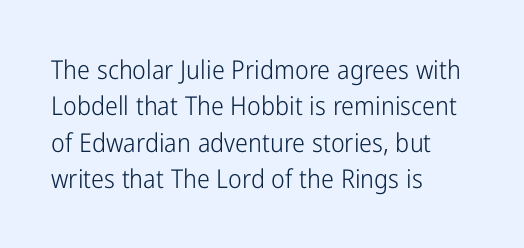
The image shows 26 px text type, upright; set left-aligned, normal line spacing (1.4x), normal letter spacing, not underlined.
